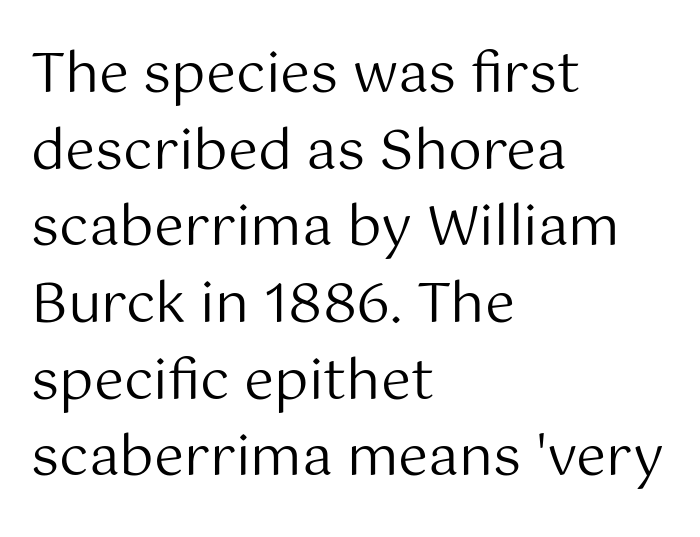
Q: Is the text bold? A: No.
Q: Is the text italic (slanted)? A: No, it is upright.
Q: Is the typeface a serif or a sans-serif typeface? A: Sans-serif.
Q: Is the text underlined? A: No.
Q: How is the paragraph aligned? A: Left-aligned.
Q: Is the spacing between letters normal or unusually wide? A: Normal.
Q: Is the spacing between lines tight, normal or loose? A: Normal.
Q: Width (condensed, normal, or wide)? A: Normal.
Q: Stroke contrast? A: Medium.
Q: x-height? A: Medium.
Q: Monospaced? A: No.
